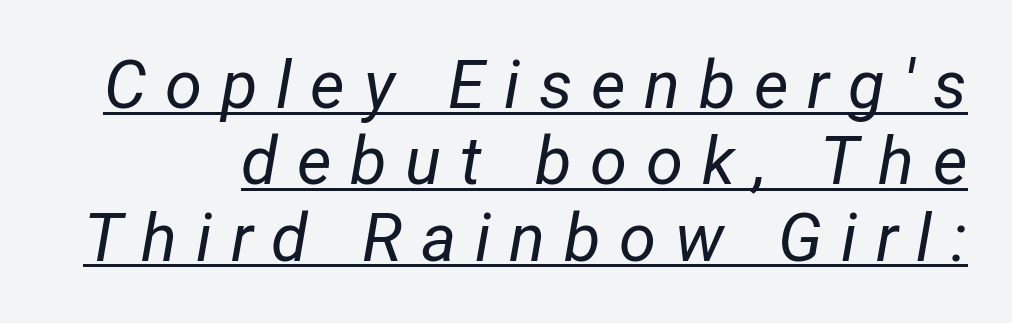
{"italic": "yes", "lean": "right", "slant_degrees": 12, "bold": "no", "weight": "regular", "width": "condensed", "stroke_contrast": "low", "x_height": "medium", "monospaced": "no", "underline": "yes", "line_spacing": "tight", "line_spacing_ratio": 1.14, "letter_spacing": "wide", "letter_spacing_em": 0.28, "glyph_px": 67}
